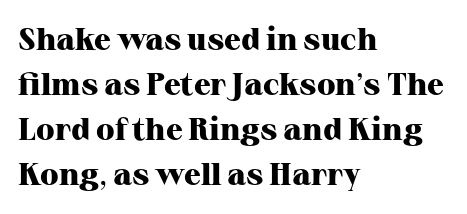
Q: Is the text bold? A: Yes.
Q: Is the text italic (slanted)? A: No, it is upright.
Q: Is the typeface a serif or a sans-serif typeface? A: Serif.
Q: Is the text underlined? A: No.
Q: How is the paragraph aligned? A: Left-aligned.
Q: Is the spacing between letters normal or unusually wide? A: Normal.
Q: Is the spacing between lines tight, normal or loose? A: Normal.
Q: Width (condensed, normal, or wide)? A: Normal.
Q: Stroke contrast? A: High.
Q: x-height? A: Medium.
Q: Monospaced? A: No.
